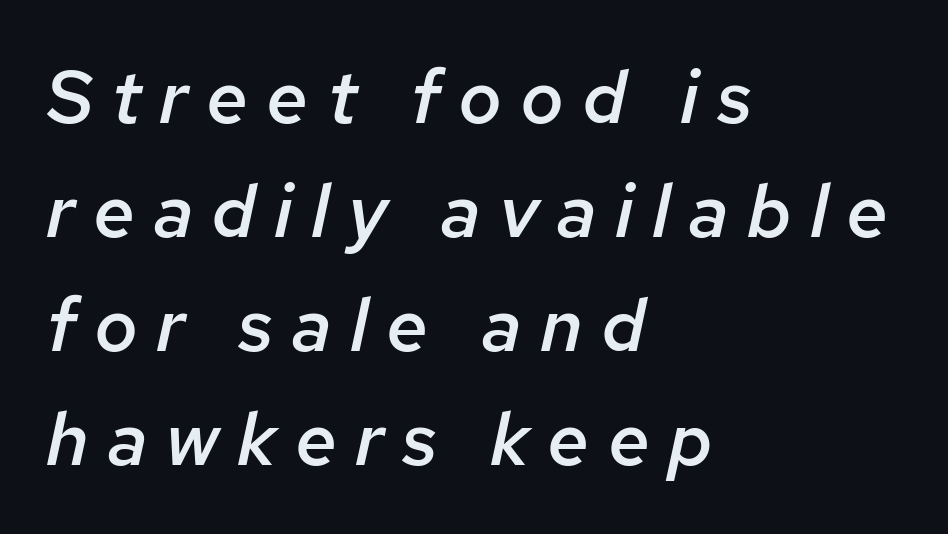
Q: Is the text bold? A: Semi-bold.
Q: Is the text italic (slanted)? A: Yes, it leans right by about 12 degrees.
Q: Is the text underlined? A: No.
Q: How is the paragraph aligned? A: Left-aligned.
Q: Is the spacing between letters normal or unusually wide? A: Unusually wide.
Q: Is the spacing between lines tight, normal or loose? A: Normal.
Q: Width (condensed, normal, or wide)? A: Normal.
Q: Stroke contrast? A: Low.
Q: x-height? A: Medium.
Q: Monospaced? A: No.
